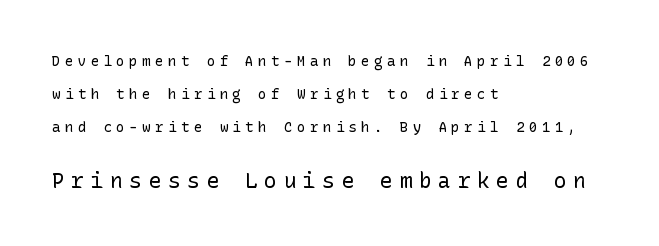
Q: Is the text bold? A: No.
Q: Is the text italic (slanted)? A: No, it is upright.
Q: Is the text underlined? A: No.
Q: How is the paragraph aligned? A: Left-aligned.
Q: Is the spacing between letters normal or unusually wide? A: Unusually wide.
Q: Is the spacing between lines tight, normal or loose? A: Loose.
Q: Which block of text is set in a larger size, the first (top) or the second (bottom)? A: The second (bottom) one.
